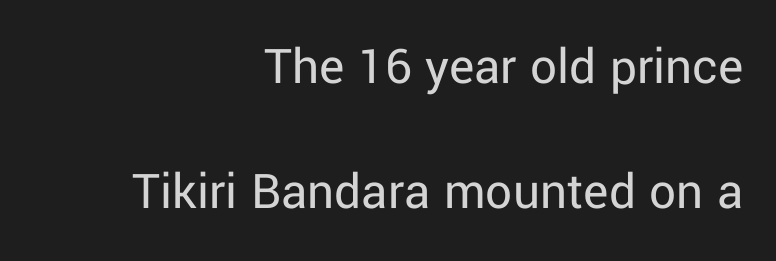
{"serif": "no", "italic": "no", "bold": "no", "weight": "regular", "width": "normal", "stroke_contrast": "low", "x_height": "medium", "monospaced": "no", "underline": "no", "align": "right", "line_spacing": "loose", "line_spacing_ratio": 2.36, "letter_spacing": "normal", "letter_spacing_em": 0.0, "glyph_px": 53}
